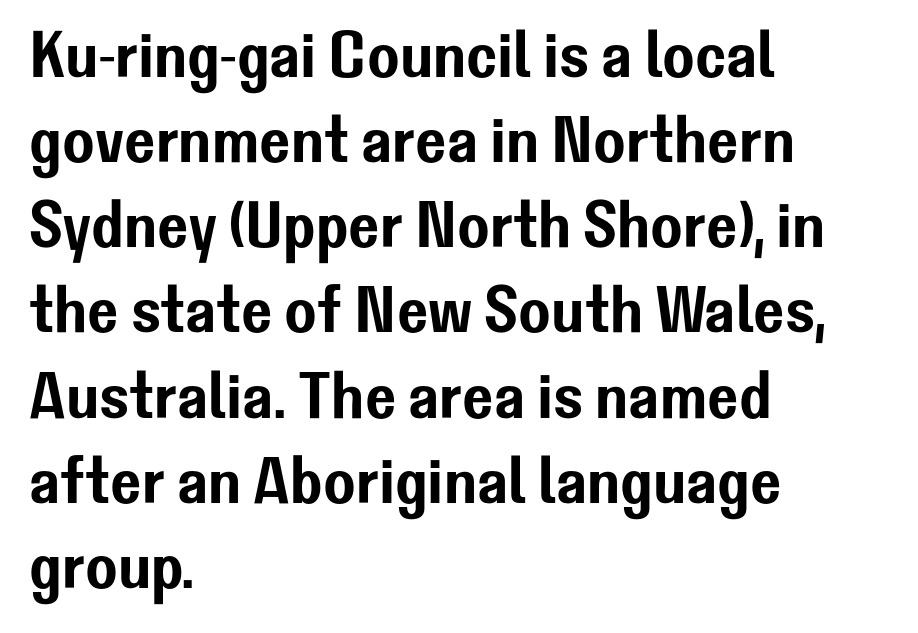
The image shows 66 px sans-serif type, upright; set left-aligned, normal line spacing (1.29x), normal letter spacing, not underlined; low stroke contrast and a medium x-height.
